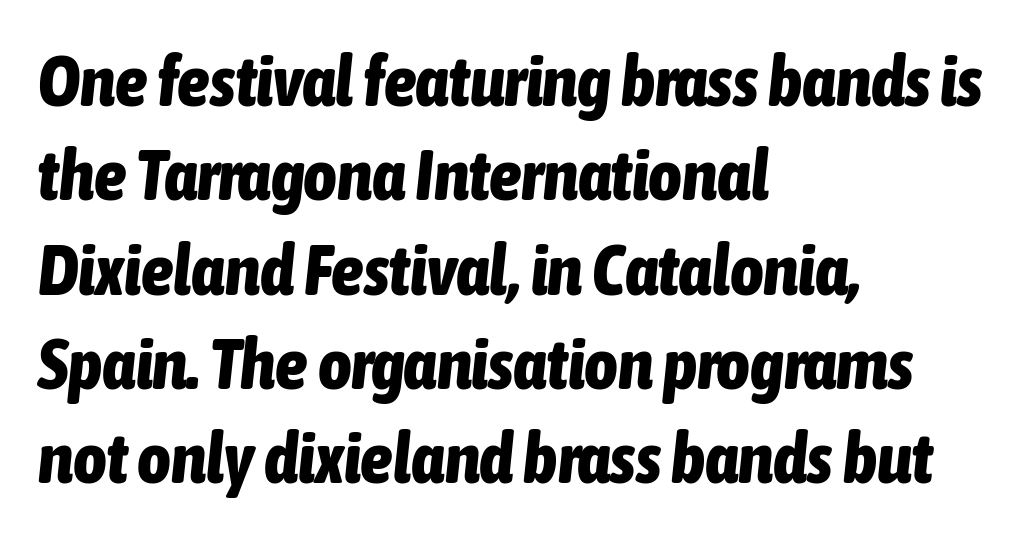
Q: Is the text bold? A: Yes.
Q: Is the text italic (slanted)? A: Yes, it leans right by about 6 degrees.
Q: Is the text underlined? A: No.
Q: How is the paragraph aligned? A: Left-aligned.
Q: Is the spacing between letters normal or unusually wide? A: Normal.
Q: Is the spacing between lines tight, normal or loose? A: Normal.
Q: Width (condensed, normal, or wide)? A: Condensed.
Q: Stroke contrast? A: Low.
Q: x-height? A: Medium.
Q: Monospaced? A: No.
